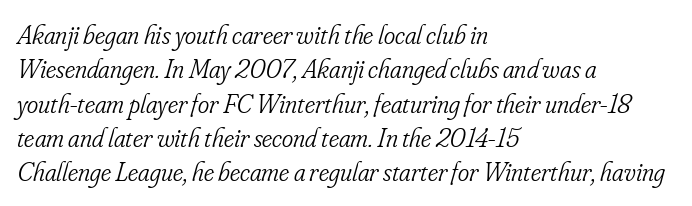
The image shows 27 px text type, italic (leaning right); set left-aligned, normal line spacing (1.27x), normal letter spacing, not underlined.
